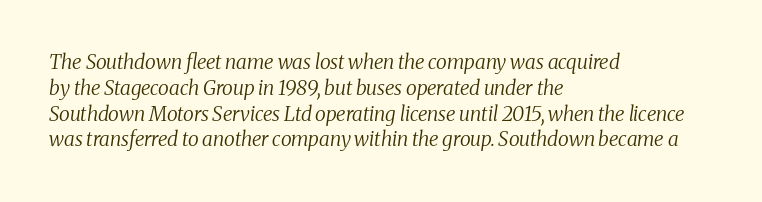
The image shows 20 px text type, italic (leaning right); set left-aligned, normal line spacing (1.29x), normal letter spacing, not underlined.
